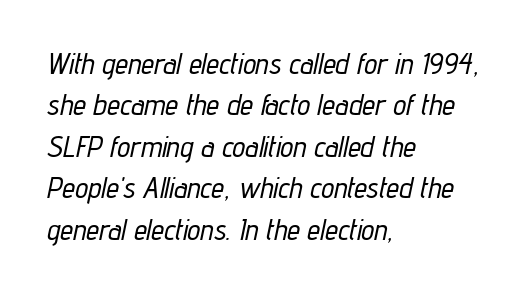
Line spacing here is normal. Line starts are locked; line ends wander. Is the letter spacing exaggerated? No — it looks like the ordinary default. Descenders hang freely into open space.
